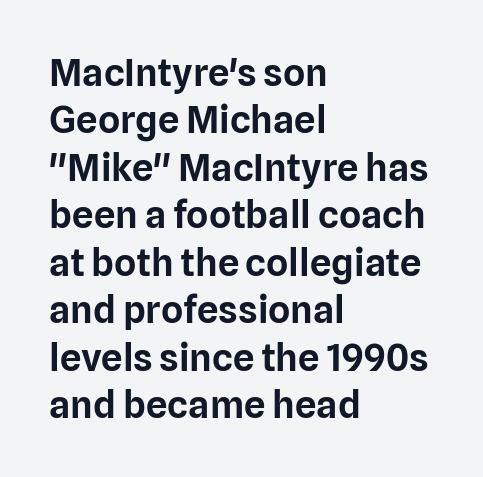
The image shows 38 px sans-serif type, upright; set left-aligned, normal line spacing (1.25x), normal letter spacing, not underlined; low stroke contrast and a medium x-height.
